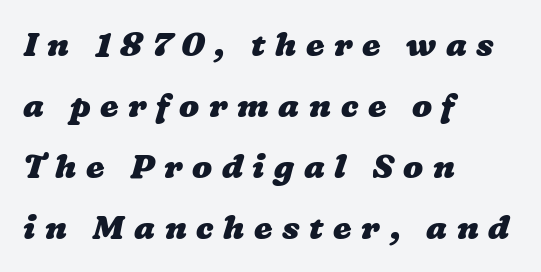
Q: Is the text bold? A: Yes.
Q: Is the text underlined? A: No.
Q: How is the paragraph aligned? A: Left-aligned.
Q: Is the spacing between letters normal or unusually wide? A: Unusually wide.
Q: Width (condensed, normal, or wide)? A: Wide.
Q: Stroke contrast? A: Low.
Q: x-height? A: Medium.
Q: Monospaced? A: No.
